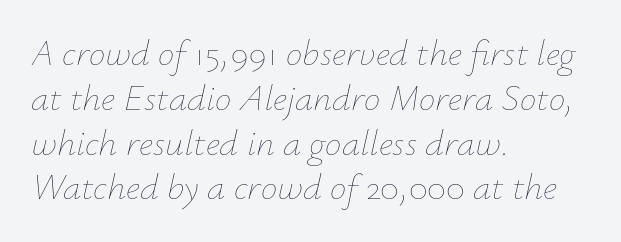
The image shows 37 px thin type, italic (leaning right); set left-aligned, line spacing 1.21x, normal letter spacing, not underlined; low stroke contrast and a small x-height.
